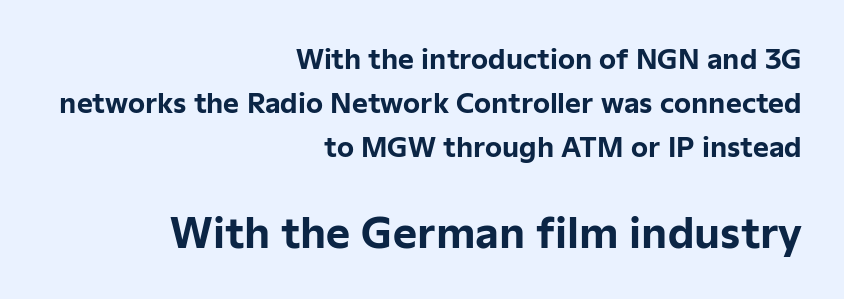
Q: Is the text bold? A: Yes.
Q: Is the text italic (slanted)? A: No, it is upright.
Q: Is the typeface a serif or a sans-serif typeface? A: Sans-serif.
Q: Is the text underlined? A: No.
Q: How is the paragraph aligned? A: Right-aligned.
Q: Is the spacing between letters normal or unusually wide? A: Normal.
Q: Is the spacing between lines tight, normal or loose? A: Normal.
Q: Which block of text is set in a larger size, the first (top) or the second (bottom)? A: The second (bottom) one.
Q: Width (condensed, normal, or wide)? A: Normal.
Q: Stroke contrast? A: Low.
Q: x-height? A: Medium.
Q: Monospaced? A: No.
